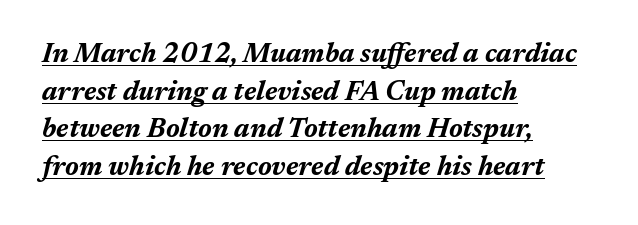
The image shows 27 px bold type, italic (leaning right); set left-aligned, normal line spacing (1.39x), normal letter spacing, underlined.
